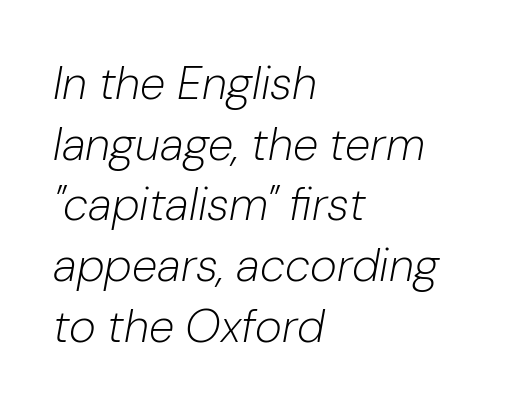
Check the space under the baseline: it is left empty. The weight tops out at a normal text grade. Slanted lettering throughout. The lines sit at an ordinary, default distance from one another. Looks like regular typesetting: each glyph gets only the width it needs. The rendering keeps characters at their native spacing.
